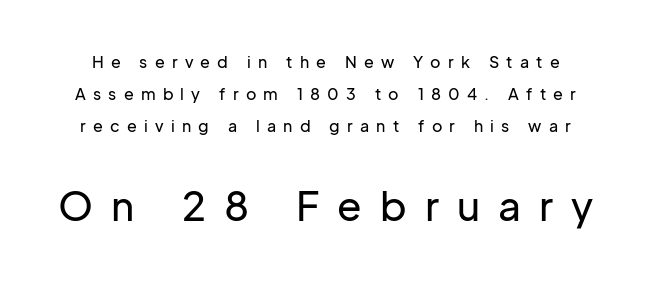
The image shows 40 px sans-serif type, upright; set loose line spacing (2.0x), unusually wide letter spacing (+0.45 em), not underlined; the second (bottom) block is 2.5x larger; low stroke contrast and a medium x-height.
